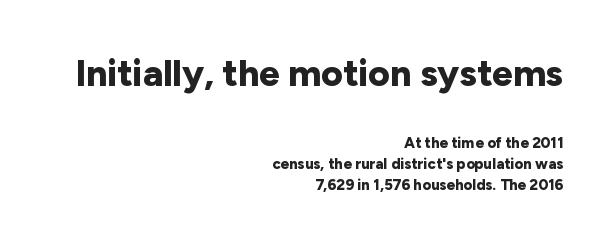
The image shows 37 px bold sans-serif type, upright; set right-aligned, normal line spacing (1.43x), normal letter spacing, not underlined; the first (top) block is 2.47x larger; low stroke contrast and a medium x-height.
